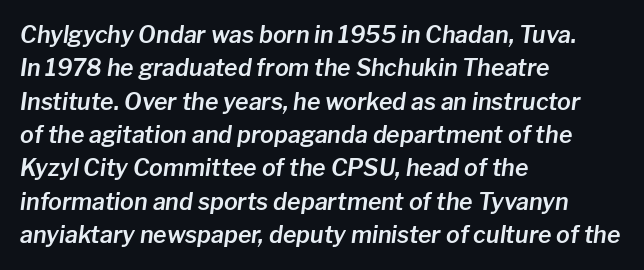
{"italic": "yes", "lean": "right", "slant_degrees": 8, "underline": "no", "align": "left", "line_spacing": "normal", "line_spacing_ratio": 1.45, "letter_spacing": "normal", "letter_spacing_em": 0.0, "glyph_px": 23}
